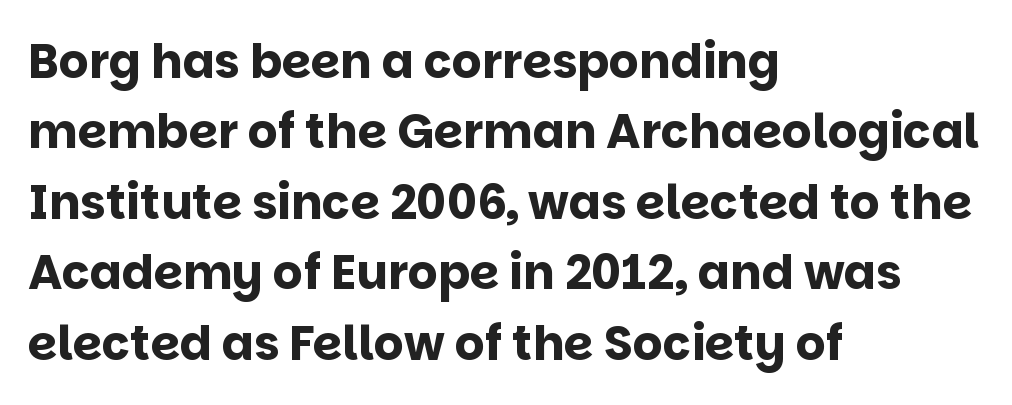
Does extra space separate the letters? No, they use regular spacing. Every stem runs plumb, perpendicular to the baseline. Classification — sans serif. Any mark beneath the type? The region is blank. The space between consecutive lines is moderate. Varying glyph widths throughout — classic text-font behaviour.
